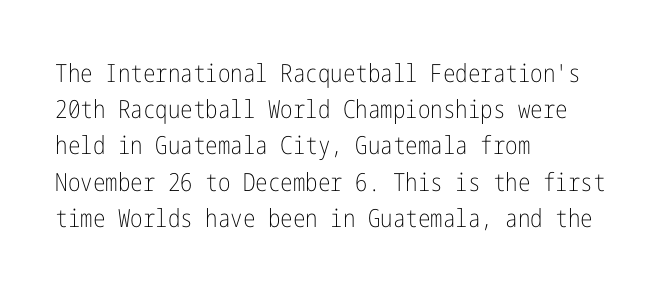
The image shows 25 px text type, upright; set left-aligned, normal line spacing (1.45x), normal letter spacing, not underlined.
